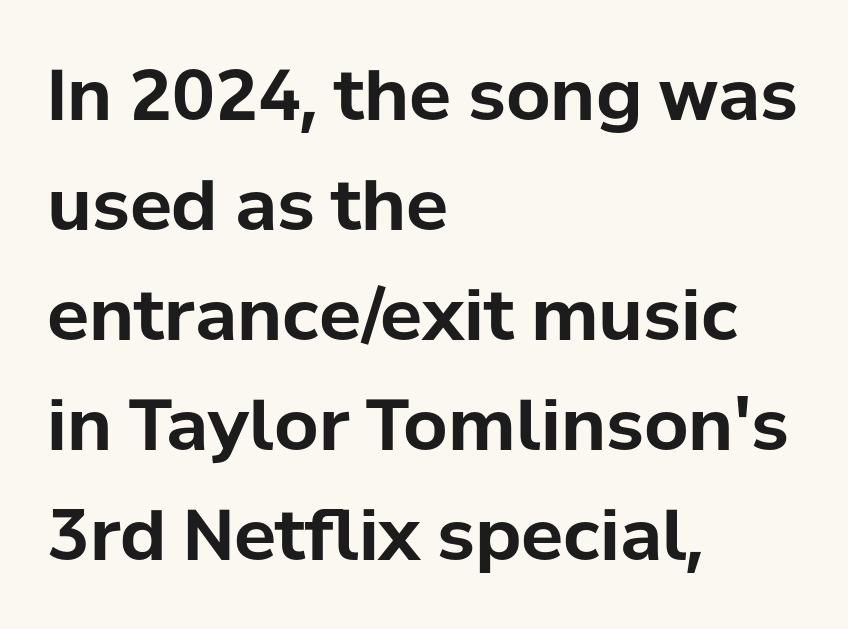
{"serif": "no", "italic": "no", "bold": "yes", "weight": "bold", "width": "normal", "stroke_contrast": "low", "x_height": "medium", "monospaced": "no", "underline": "no", "align": "left", "line_spacing": "normal", "line_spacing_ratio": 1.57, "letter_spacing": "normal", "letter_spacing_em": 0.0, "glyph_px": 70}
